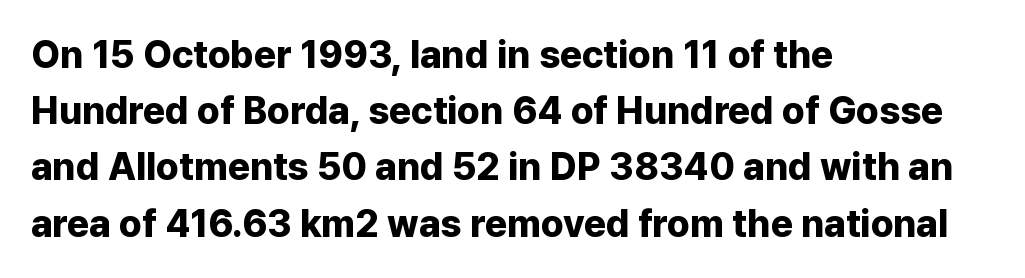
{"serif": "no", "italic": "no", "bold": "yes", "weight": "bold", "width": "normal", "stroke_contrast": "low", "x_height": "medium", "monospaced": "no", "underline": "no", "align": "left", "line_spacing": "normal", "line_spacing_ratio": 1.48, "letter_spacing": "normal", "letter_spacing_em": 0.0, "glyph_px": 38}
